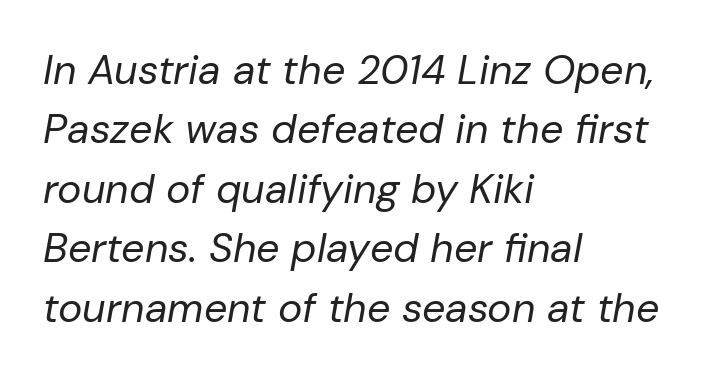
This sample keeps an unexceptional amount of space between lines. The face used here is proportionally spaced, like ordinary book or web type. The rag falls on the right side of this text block. Heaviness? Minimal to ordinary, like unemphasized prose. Quick note: underline off.
